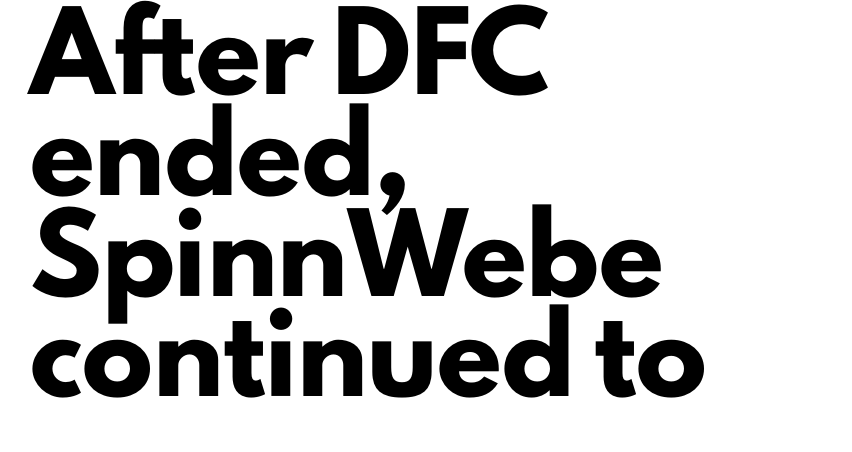
To sum up the face: it is a sans, with no serifs. Any mark beneath the type? The region is blank. The face used here is proportionally spaced, like ordinary book or web type. Every row of glyphs begins at an identical x-position on the left. Vertical spacing — default.
